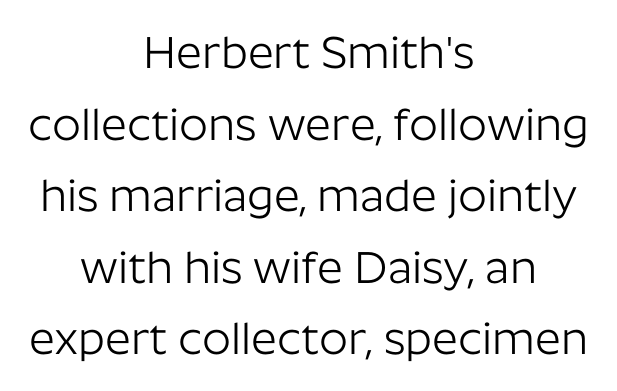
Q: Is the text bold? A: No.
Q: Is the text italic (slanted)? A: No, it is upright.
Q: Is the typeface a serif or a sans-serif typeface? A: Sans-serif.
Q: Is the text underlined? A: No.
Q: How is the paragraph aligned? A: Centered.
Q: Is the spacing between letters normal or unusually wide? A: Normal.
Q: Is the spacing between lines tight, normal or loose? A: Normal.
Q: Width (condensed, normal, or wide)? A: Normal.
Q: Stroke contrast? A: Low.
Q: x-height? A: Medium.
Q: Monospaced? A: No.
